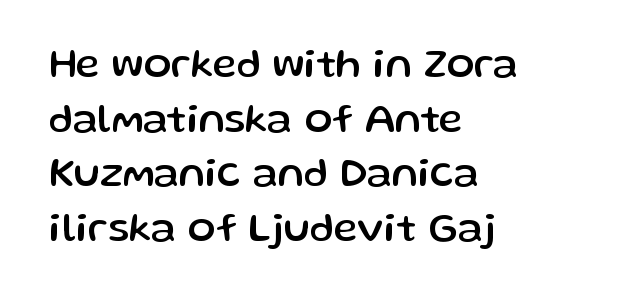
This is the regular roman posture of the typeface. This rendering uses left alignment, leaving the right contour irregular. The string is rendered with underlining switched off. Are there feet on the stems? There aren't — it's a sans. The letterforms sit shoulder to shoulder at normal distance.
